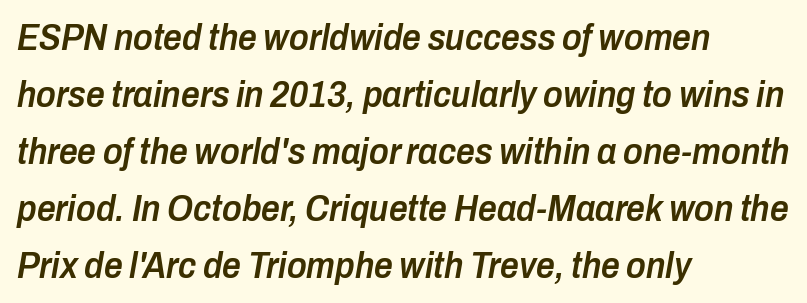
{"italic": "yes", "lean": "right", "slant_degrees": 10, "bold": "semi", "weight": "semibold", "width": "condensed", "stroke_contrast": "low", "x_height": "medium", "monospaced": "no", "underline": "no", "align": "left", "line_spacing": "normal", "line_spacing_ratio": 1.54, "letter_spacing": "normal", "letter_spacing_em": 0.0, "glyph_px": 37}
